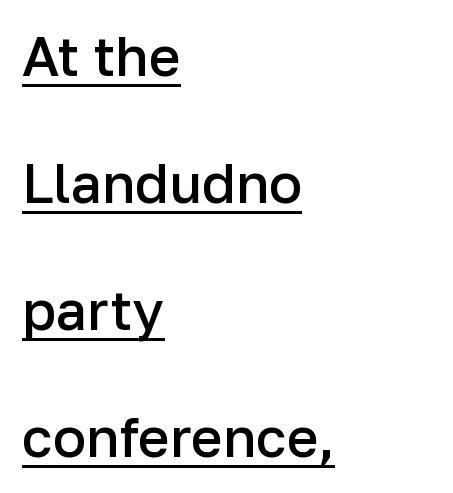
The image shows 55 px semibold sans-serif type, upright; set left-aligned, loose line spacing (2.31x), normal letter spacing, underlined; low stroke contrast and a medium x-height.
